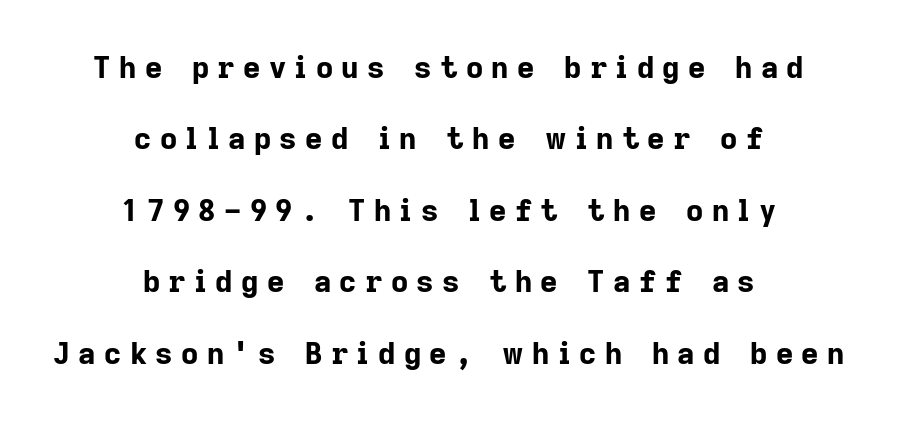
Q: Is the text bold? A: Yes.
Q: Is the text italic (slanted)? A: No, it is upright.
Q: Is the typeface a serif or a sans-serif typeface? A: Sans-serif.
Q: Is the text underlined? A: No.
Q: How is the paragraph aligned? A: Centered.
Q: Is the spacing between letters normal or unusually wide? A: Unusually wide.
Q: Is the spacing between lines tight, normal or loose? A: Loose.
Q: Width (condensed, normal, or wide)? A: Normal.
Q: Stroke contrast? A: Low.
Q: x-height? A: Medium.
Q: Monospaced? A: No.
